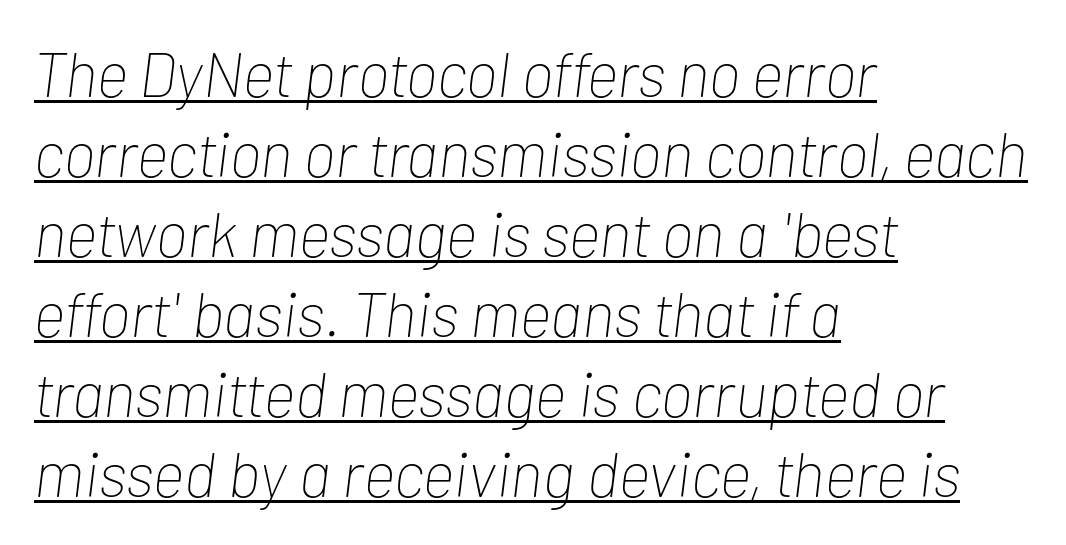
The image shows 63 px thin, condensed type, italic (leaning right); set left-aligned, normal line spacing (1.27x), normal letter spacing, underlined; low stroke contrast and a medium x-height.
